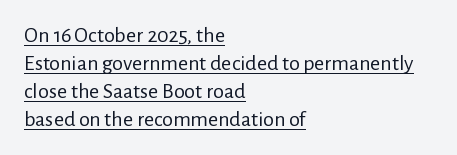
The image shows 22 px text type, upright; set left-aligned, normal line spacing (1.27x), normal letter spacing, underlined.
